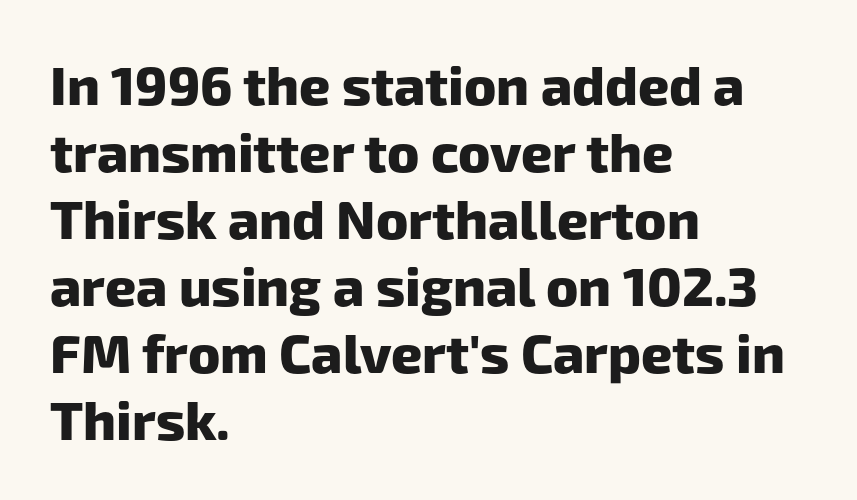
{"serif": "no", "bold": "yes", "weight": "heavy", "width": "normal", "stroke_contrast": "low", "x_height": "medium", "monospaced": "no", "underline": "no", "align": "left", "line_spacing_ratio": 1.24, "letter_spacing": "normal", "letter_spacing_em": 0.0, "glyph_px": 54}
